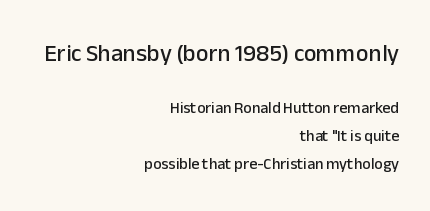
The image shows 24 px text type, upright; set right-aligned, line spacing 1.77x, normal letter spacing, not underlined; the first (top) block is 1.5x larger.
